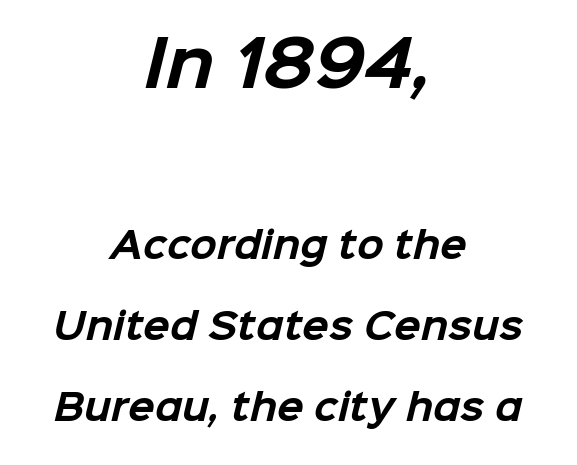
Q: Is the text bold? A: Yes.
Q: Is the typeface a serif or a sans-serif typeface? A: Sans-serif.
Q: Is the text underlined? A: No.
Q: How is the paragraph aligned? A: Centered.
Q: Is the spacing between letters normal or unusually wide? A: Normal.
Q: Is the spacing between lines tight, normal or loose? A: Loose.
Q: Which block of text is set in a larger size, the first (top) or the second (bottom)? A: The first (top) one.
Q: Width (condensed, normal, or wide)? A: Normal.
Q: Stroke contrast? A: Low.
Q: x-height? A: Medium.
Q: Monospaced? A: No.
